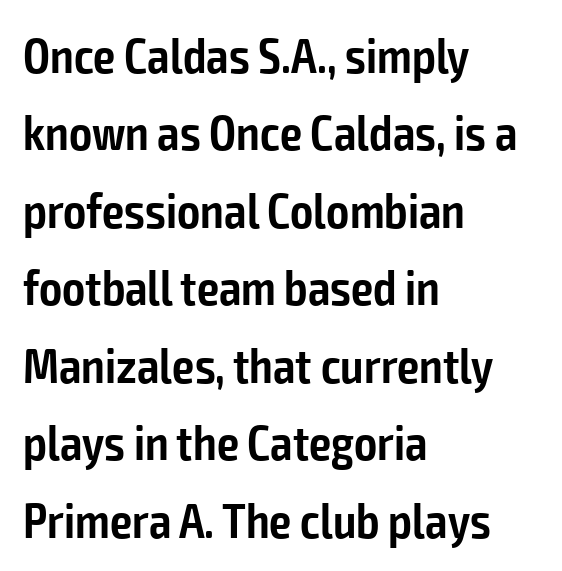
Q: Is the text bold? A: Semi-bold.
Q: Is the text italic (slanted)? A: No, it is upright.
Q: Is the typeface a serif or a sans-serif typeface? A: Sans-serif.
Q: Is the text underlined? A: No.
Q: How is the paragraph aligned? A: Left-aligned.
Q: Is the spacing between letters normal or unusually wide? A: Normal.
Q: Is the spacing between lines tight, normal or loose? A: Normal.
Q: Width (condensed, normal, or wide)? A: Condensed.
Q: Stroke contrast? A: Low.
Q: x-height? A: Medium.
Q: Monospaced? A: No.
